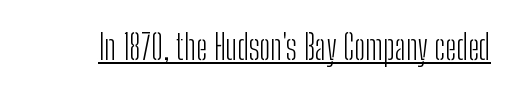
The axis of the letterforms is exactly vertical. Proportional: the letters do not fall into vertical columns. Glance below the letters and you will spot a drawn line. The letters carry no serifs — their stems end cleanly without finishing strokes.
